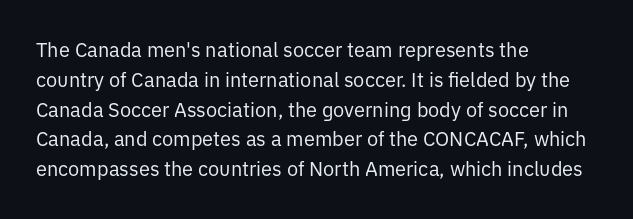
Q: Is the text bold? A: No.
Q: Is the text italic (slanted)? A: No, it is upright.
Q: Is the text underlined? A: No.
Q: How is the paragraph aligned? A: Left-aligned.
Q: Is the spacing between letters normal or unusually wide? A: Normal.
Q: Is the spacing between lines tight, normal or loose? A: Normal.
